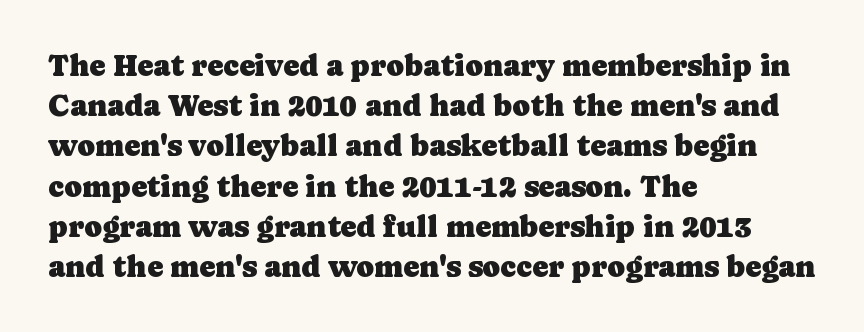
The image shows 30 px serif type, upright; set left-aligned, normal line spacing (1.34x), normal letter spacing, not underlined; low stroke contrast and a medium x-height.
